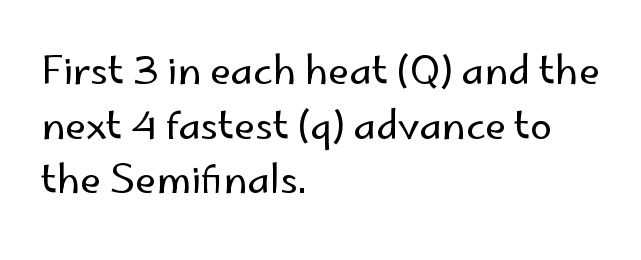
{"serif": "no", "italic": "no", "bold": "no", "weight": "regular", "width": "normal", "stroke_contrast": "low", "x_height": "small", "monospaced": "no", "underline": "no", "align": "left", "line_spacing": "normal", "line_spacing_ratio": 1.4, "letter_spacing": "normal", "letter_spacing_em": 0.0, "glyph_px": 39}
